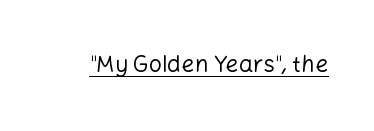
The image shows 23 px text type, upright; set normal letter spacing, underlined.
